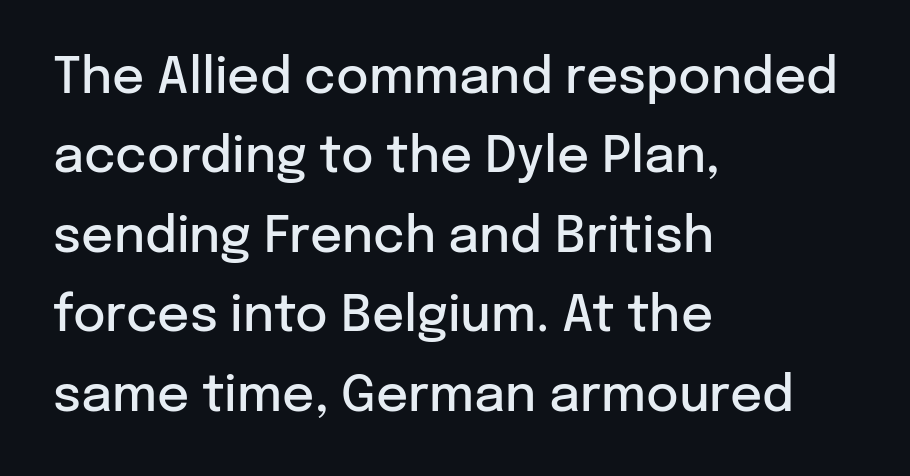
{"serif": "no", "italic": "no", "bold": "semi", "weight": "semibold", "width": "normal", "stroke_contrast": "low", "x_height": "medium", "monospaced": "no", "underline": "no", "align": "left", "line_spacing": "normal", "line_spacing_ratio": 1.59, "letter_spacing": "normal", "letter_spacing_em": 0.0, "glyph_px": 50}
